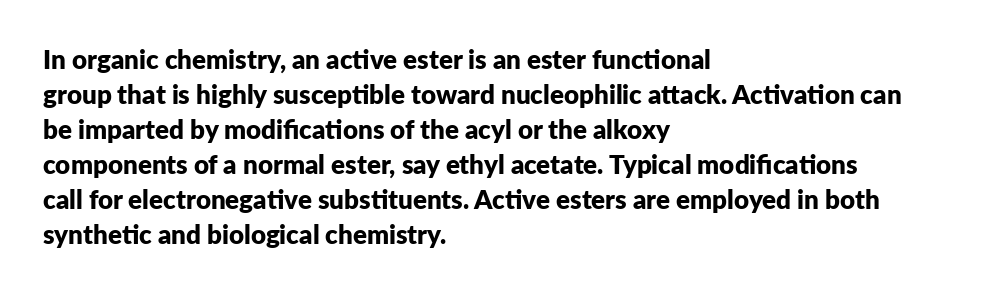
Q: Is the text bold? A: Yes.
Q: Is the text italic (slanted)? A: No, it is upright.
Q: Is the text underlined? A: No.
Q: How is the paragraph aligned? A: Left-aligned.
Q: Is the spacing between letters normal or unusually wide? A: Normal.
Q: Is the spacing between lines tight, normal or loose? A: Normal.
